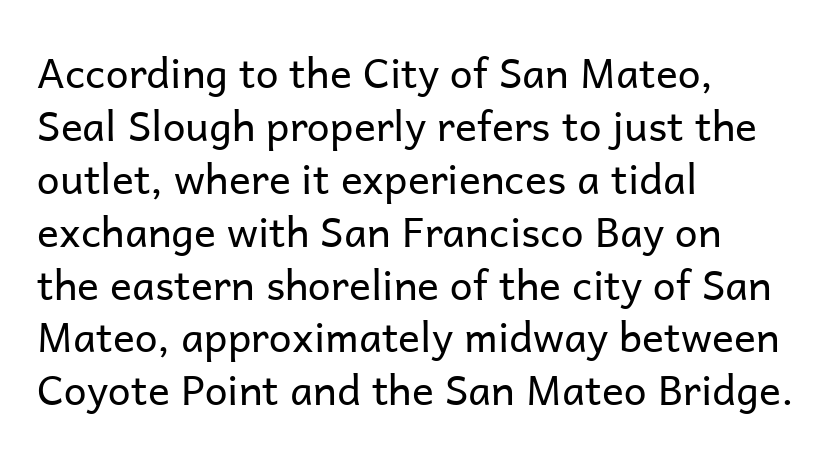
Q: Is the text bold? A: No.
Q: Is the text italic (slanted)? A: No, it is upright.
Q: Is the typeface a serif or a sans-serif typeface? A: Sans-serif.
Q: Is the text underlined? A: No.
Q: How is the paragraph aligned? A: Left-aligned.
Q: Is the spacing between letters normal or unusually wide? A: Normal.
Q: Is the spacing between lines tight, normal or loose? A: Normal.
Q: Width (condensed, normal, or wide)? A: Normal.
Q: Stroke contrast? A: Low.
Q: x-height? A: Medium.
Q: Monospaced? A: No.
